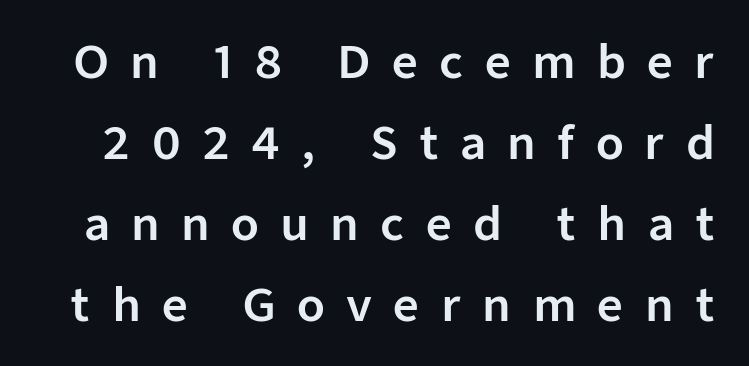
The letters stand upright; this is a roman face. The face used here is a sans, in the tradition of grotesques and geometrics. Do the characters align in a grid? No, the font is proportional. This sample uses expanded letter spacing, leaving extra air between glyphs. The baseline area is clear.
